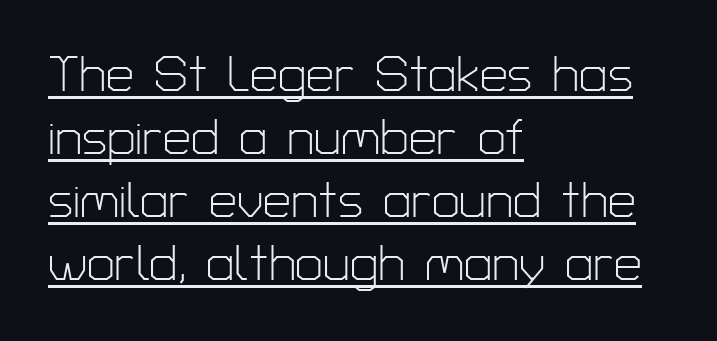
{"serif": "no", "italic": "no", "bold": "no", "weight": "light", "width": "normal", "stroke_contrast": "low", "x_height": "medium", "monospaced": "no", "underline": "yes", "align": "left", "line_spacing": "normal", "line_spacing_ratio": 1.26, "letter_spacing": "normal", "letter_spacing_em": 0.0, "glyph_px": 50}
